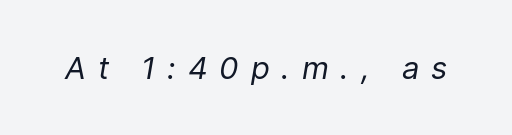
These lines were composed using italics. No letter is thick-stroked: the sample isn't bold. The letterforms stand isolated, each surrounded by extra space. Beneath every word, the page is bare. These lines are rendered in a variable-pitch font.
